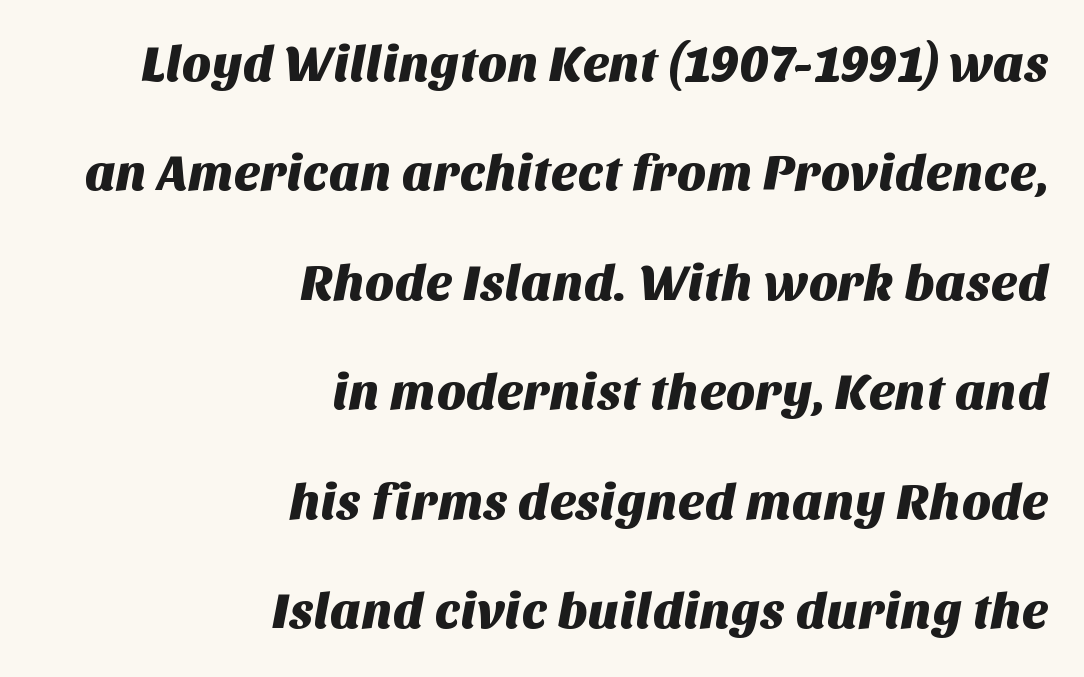
{"serif": "no", "width": "normal", "stroke_contrast": "medium", "x_height": "large", "monospaced": "no", "underline": "no", "align": "right", "line_spacing": "loose", "line_spacing_ratio": 2.19, "letter_spacing": "normal", "letter_spacing_em": 0.0, "glyph_px": 50}
